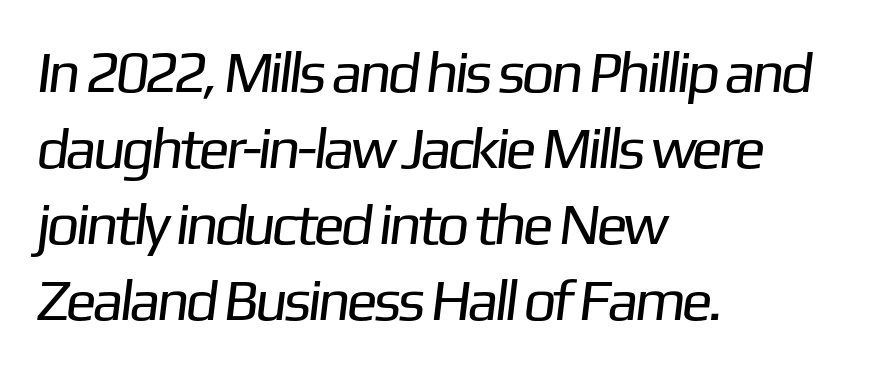
{"serif": "no", "bold": "no", "weight": "regular", "width": "normal", "stroke_contrast": "low", "x_height": "medium", "monospaced": "no", "underline": "no", "align": "left", "line_spacing": "normal", "line_spacing_ratio": 1.31, "letter_spacing": "normal", "letter_spacing_em": 0.0, "glyph_px": 58}
